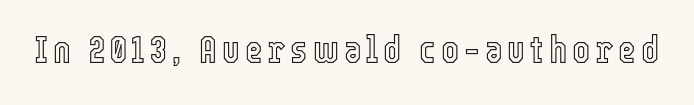
The image shows 38 px condensed type, upright; set not underlined; a medium x-height.
